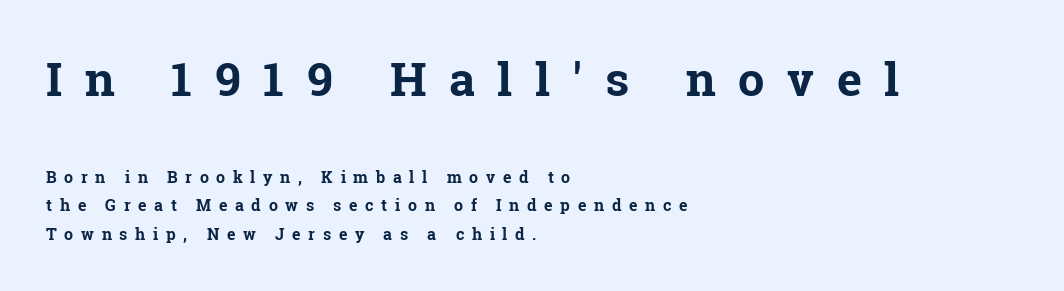
{"serif": "yes", "italic": "no", "bold": "yes", "weight": "bold", "width": "normal", "stroke_contrast": "low", "x_height": "medium", "monospaced": "no", "underline": "no", "align": "left", "line_spacing_ratio": 1.76, "letter_spacing": "wide", "letter_spacing_em": 0.48, "larger_block": "first", "size_ratio": 2.94, "glyph_px": 47}
